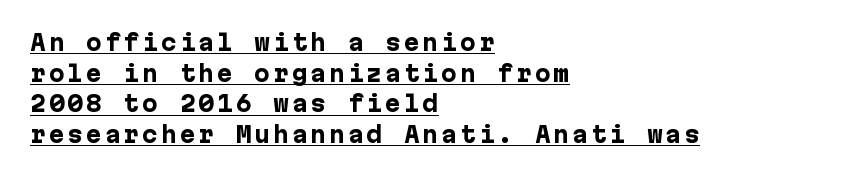
The image shows 21 px bold type, upright; set left-aligned, normal line spacing (1.46x), underlined.
